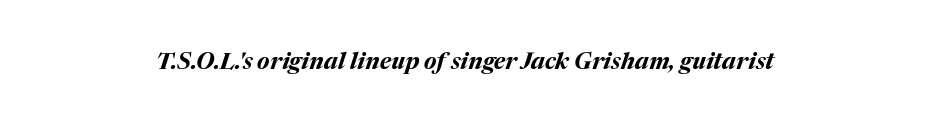
Heft: maximum for text — a bold. Quick note: underline off. Spacing between characters is what you'd get straight out of the box. Horizontal alignment here is central, giving a formal, balanced look.
